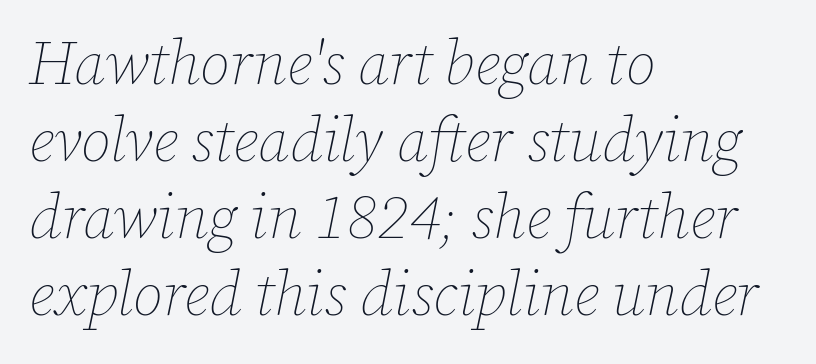
Check the space under the baseline: it is left empty. Tall strokes in this sample are angled rather than plumb. The paragraph shown leans on its left margin. There is no visible air inserted between adjacent glyphs. Leading: standard.
